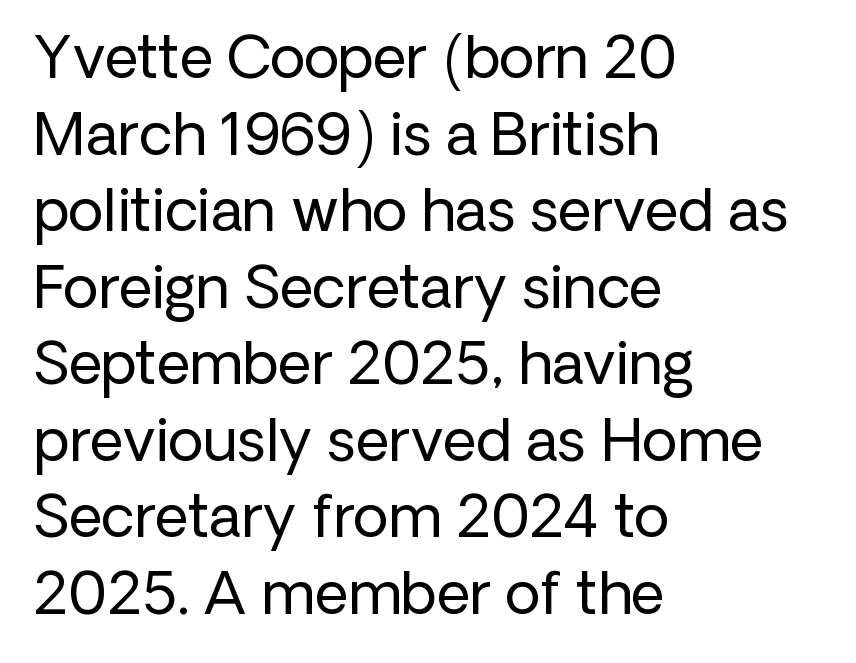
Q: Is the text bold? A: No.
Q: Is the text italic (slanted)? A: No, it is upright.
Q: Is the typeface a serif or a sans-serif typeface? A: Sans-serif.
Q: Is the text underlined? A: No.
Q: How is the paragraph aligned? A: Left-aligned.
Q: Is the spacing between letters normal or unusually wide? A: Normal.
Q: Is the spacing between lines tight, normal or loose? A: Normal.
Q: Width (condensed, normal, or wide)? A: Normal.
Q: Stroke contrast? A: Low.
Q: x-height? A: Medium.
Q: Monospaced? A: No.
